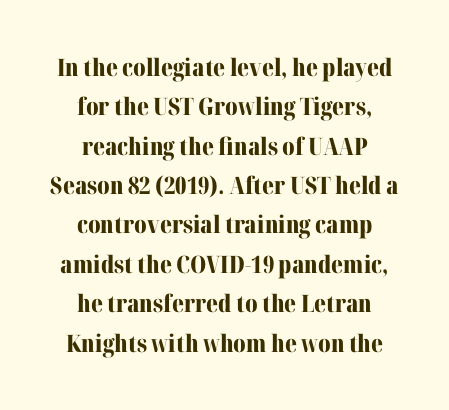
The image shows 24 px bold type, upright; set centered, normal line spacing (1.64x), normal letter spacing, not underlined.
